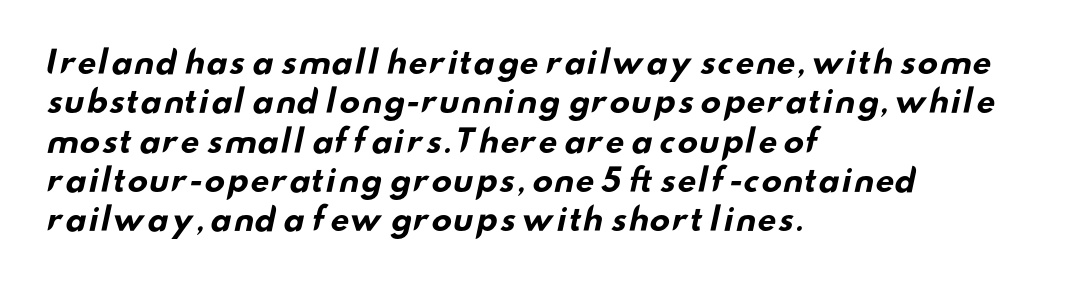
Q: Is the text bold? A: Yes.
Q: Is the typeface a serif or a sans-serif typeface? A: Sans-serif.
Q: Is the text underlined? A: No.
Q: How is the paragraph aligned? A: Left-aligned.
Q: Is the spacing between letters normal or unusually wide? A: Normal.
Q: Is the spacing between lines tight, normal or loose? A: Normal.
Q: Width (condensed, normal, or wide)? A: Wide.
Q: Stroke contrast? A: Low.
Q: x-height? A: Small.
Q: Monospaced? A: No.
